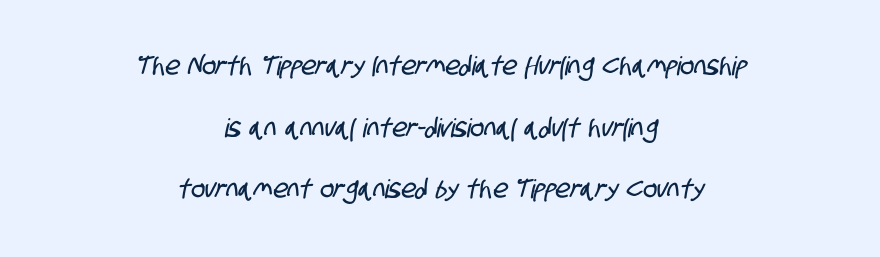
{"underline": "no", "align": "center", "line_spacing": "loose", "line_spacing_ratio": 2.37, "letter_spacing": "normal", "letter_spacing_em": 0.0, "glyph_px": 26}
